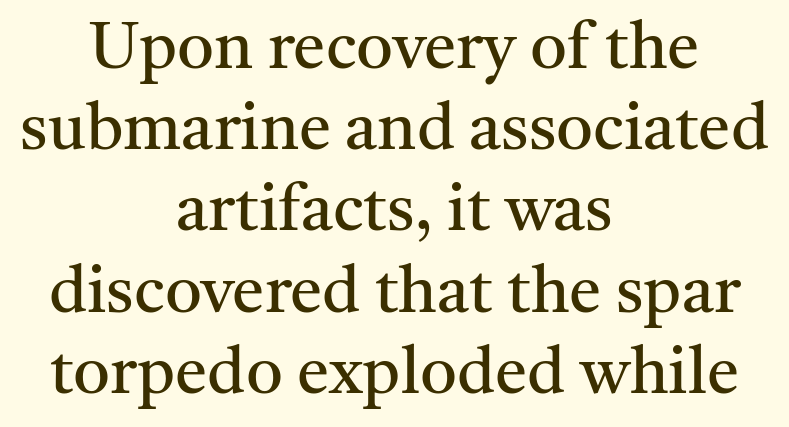
Q: Is the text bold? A: No.
Q: Is the text italic (slanted)? A: No, it is upright.
Q: Is the typeface a serif or a sans-serif typeface? A: Serif.
Q: Is the text underlined? A: No.
Q: How is the paragraph aligned? A: Centered.
Q: Is the spacing between letters normal or unusually wide? A: Normal.
Q: Is the spacing between lines tight, normal or loose? A: Normal.
Q: Width (condensed, normal, or wide)? A: Normal.
Q: Stroke contrast? A: Medium.
Q: x-height? A: Medium.
Q: Monospaced? A: No.
